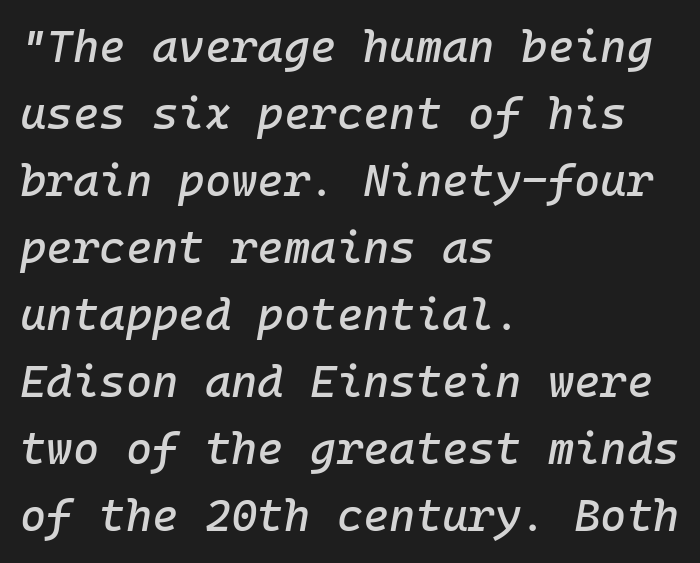
Q: Is the text italic (slanted)? A: Yes, it leans right by about 10 degrees.
Q: Is the text underlined? A: No.
Q: How is the paragraph aligned? A: Left-aligned.
Q: Is the spacing between letters normal or unusually wide? A: Normal.
Q: Is the spacing between lines tight, normal or loose? A: Normal.
Q: Width (condensed, normal, or wide)? A: Normal.
Q: Stroke contrast? A: Low.
Q: x-height? A: Medium.
Q: Monospaced? A: Yes.
